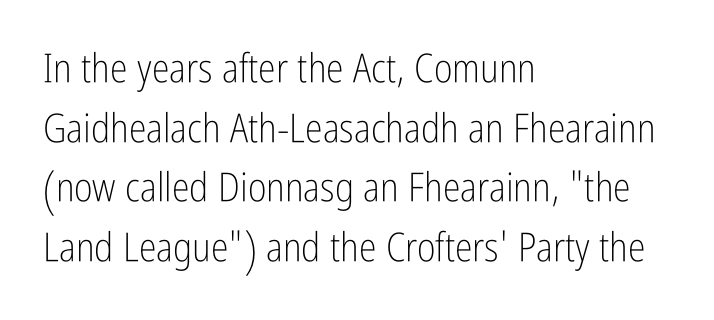
The image shows 40 px light, condensed sans-serif type, upright; set left-aligned, normal line spacing (1.49x), normal letter spacing, not underlined; low stroke contrast and a medium x-height.
